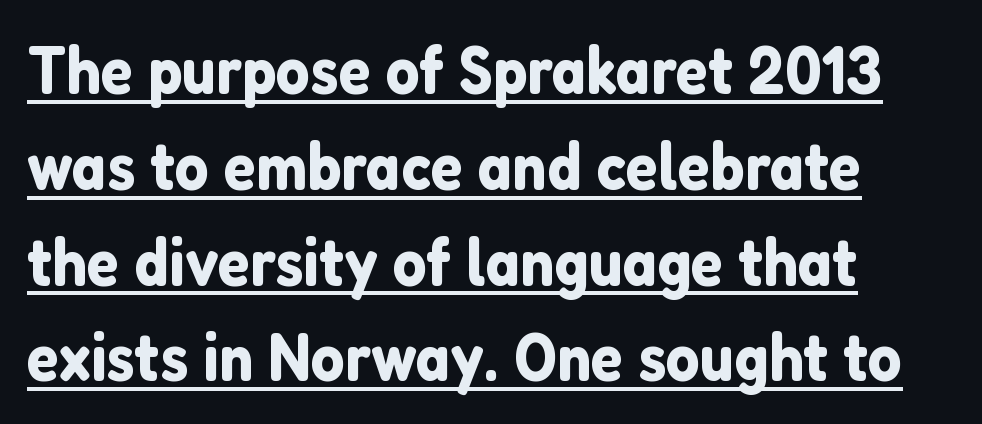
No feet cap the strokes, marking this as sans-serif type. The rendering uses natural spacing where letterforms have individual widths. Every word sits above its own underline. Alignment: flush left. Every stem runs plumb, perpendicular to the baseline.
